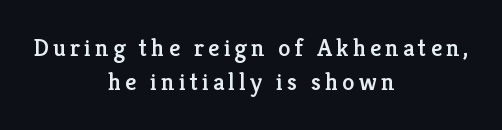
{"italic": "no", "underline": "no", "align": "center", "line_spacing": "normal", "line_spacing_ratio": 1.37, "glyph_px": 25}
